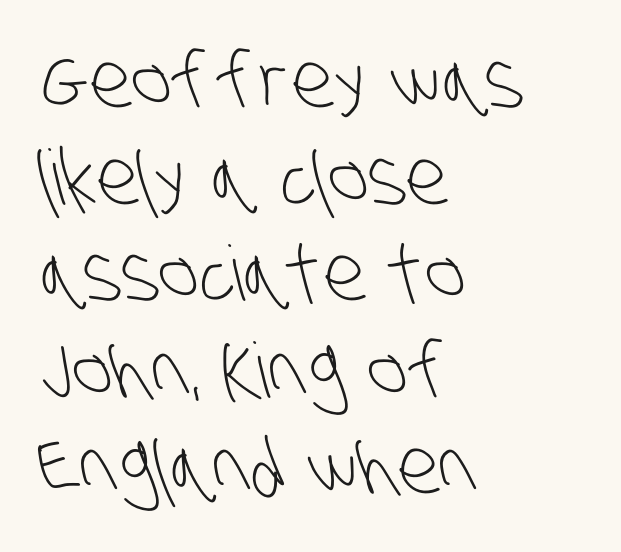
The image shows 76 px light, condensed sans-serif type; set left-aligned, normal line spacing (1.27x), normal letter spacing, not underlined; low stroke contrast and a large x-height.
